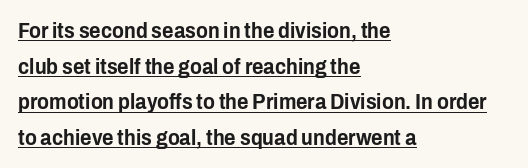
{"italic": "no", "underline": "yes", "align": "left", "line_spacing": "normal", "line_spacing_ratio": 1.62, "letter_spacing": "normal", "letter_spacing_em": 0.0, "glyph_px": 22}
